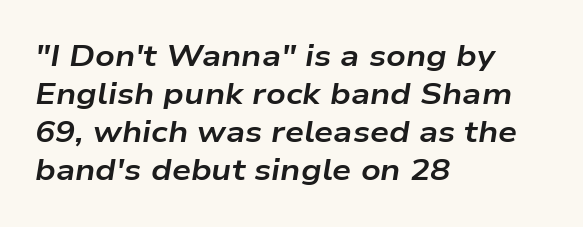
Is the block centered? No — it sits flush against the left margin. Posture: slanted. Is there much room between lines? A standard amount, neither cramped nor airy. The line texture is even and compact thanks to regular tracking. The strokes are fattened all the way to bold. Has an underline been added? It has not.
